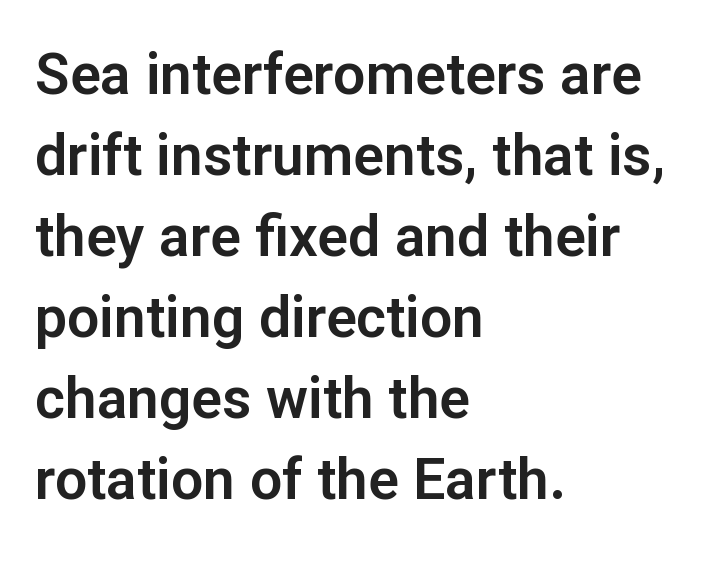
The image shows 57 px sans-serif type, upright; set left-aligned, normal line spacing (1.42x), normal letter spacing, not underlined; low stroke contrast and a medium x-height.
